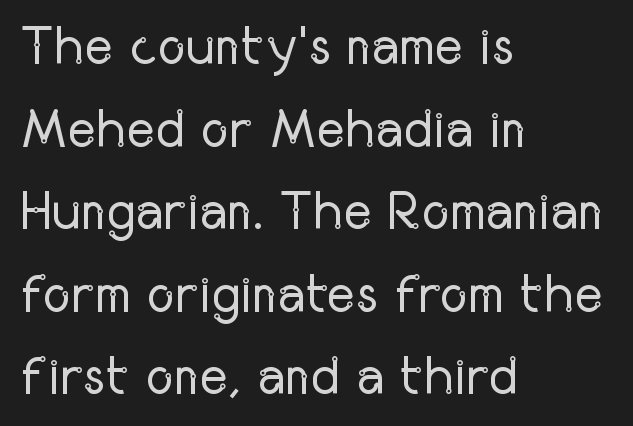
{"serif": "no", "italic": "no", "bold": "no", "weight": "regular", "width": "condensed", "stroke_contrast": "low", "x_height": "medium", "monospaced": "no", "underline": "no", "align": "left", "line_spacing": "normal", "line_spacing_ratio": 1.53, "letter_spacing": "normal", "letter_spacing_em": 0.0, "glyph_px": 54}
